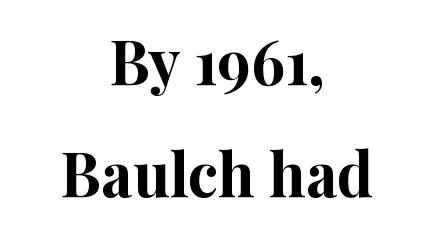
The image shows 61 px bold serif type, upright; set centered, line spacing 1.83x, normal letter spacing, not underlined; high stroke contrast and a medium x-height.
